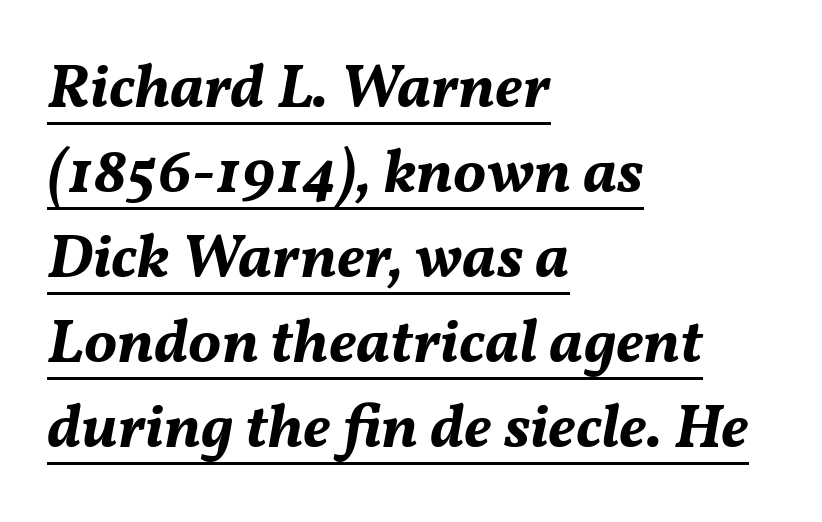
The image shows 62 px bold type, italic (leaning right); set left-aligned, normal line spacing (1.37x), normal letter spacing, underlined; medium stroke contrast and a medium x-height.
